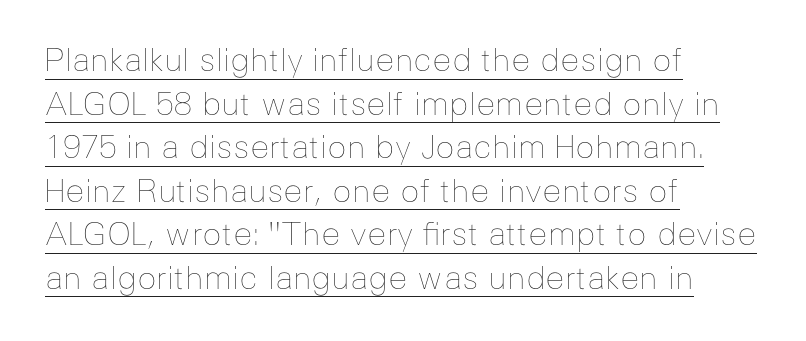
Is the type heavy? It reads as light-to-regular instead. These lines are set flush left with a ragged right edge. Vertical spacing — default. Upright lettering throughout. Each line of the rendering has a horizontal stroke beneath the glyphs.
